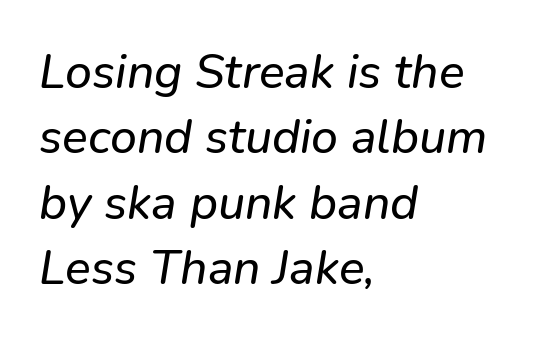
Q: Is the typeface a serif or a sans-serif typeface? A: Sans-serif.
Q: Is the text underlined? A: No.
Q: How is the paragraph aligned? A: Left-aligned.
Q: Is the spacing between letters normal or unusually wide? A: Normal.
Q: Is the spacing between lines tight, normal or loose? A: Normal.
Q: Width (condensed, normal, or wide)? A: Normal.
Q: Stroke contrast? A: Low.
Q: x-height? A: Medium.
Q: Monospaced? A: No.
